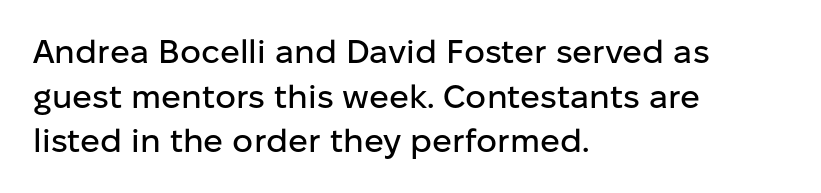
Q: Is the text italic (slanted)? A: No, it is upright.
Q: Is the typeface a serif or a sans-serif typeface? A: Sans-serif.
Q: Is the text underlined? A: No.
Q: How is the paragraph aligned? A: Left-aligned.
Q: Is the spacing between letters normal or unusually wide? A: Normal.
Q: Is the spacing between lines tight, normal or loose? A: Normal.
Q: Width (condensed, normal, or wide)? A: Normal.
Q: Stroke contrast? A: Low.
Q: x-height? A: Medium.
Q: Monospaced? A: No.
